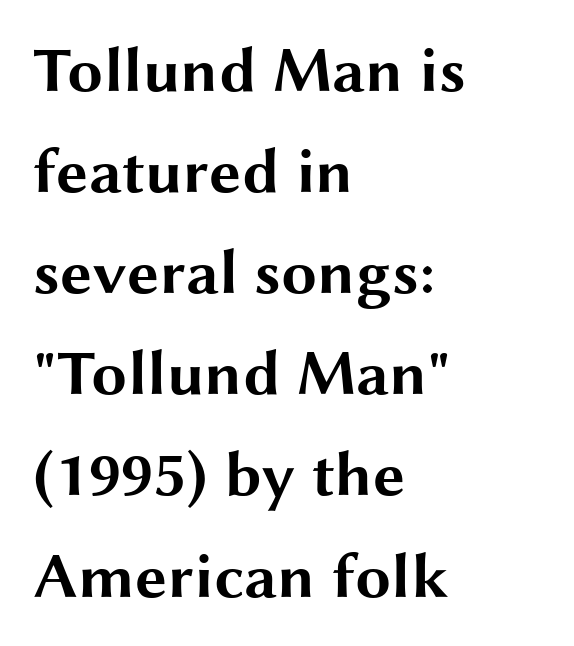
The image shows 64 px bold, wide sans-serif type, upright; set left-aligned, normal line spacing (1.58x), normal letter spacing, not underlined; medium stroke contrast and a medium x-height.
